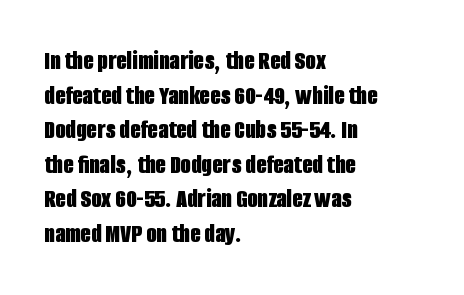
The image shows 27 px bold type, upright; set left-aligned, normal line spacing (1.28x), normal letter spacing, not underlined.
